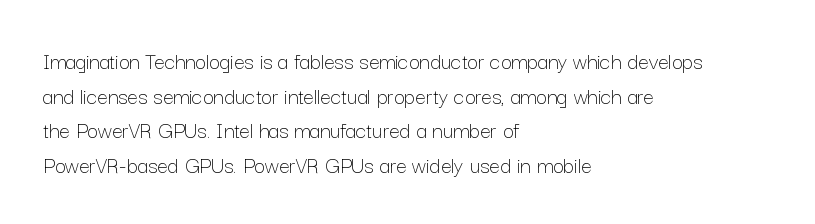
{"italic": "no", "bold": "no", "underline": "no", "align": "left", "line_spacing": "normal", "line_spacing_ratio": 1.44, "letter_spacing": "normal", "letter_spacing_em": 0.0, "glyph_px": 24}
